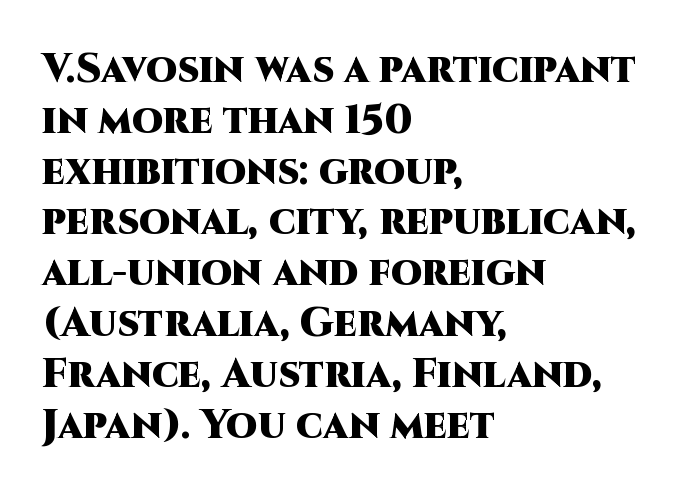
{"serif": "no", "italic": "no", "bold": "yes", "weight": "heavy", "width": "normal", "stroke_contrast": "high", "x_height": "large", "monospaced": "no", "underline": "no", "align": "left", "line_spacing": "normal", "line_spacing_ratio": 1.27, "letter_spacing": "normal", "letter_spacing_em": 0.0, "glyph_px": 40}
